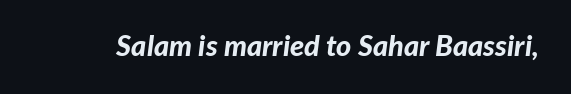
Each row of text sits above clean, open space. The text carries the slant typical of an italic or oblique font. You could not count columns in this text — the font is proportionally spaced. The characters look thick and weighty, a clear bold.
